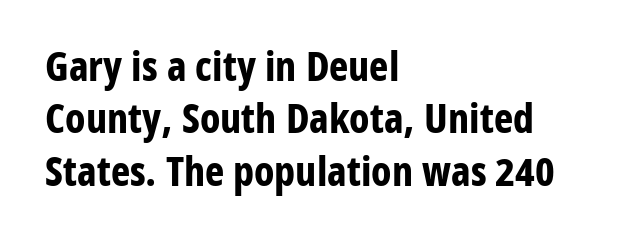
The image shows 41 px bold, condensed sans-serif type, upright; set left-aligned, normal line spacing (1.28x), normal letter spacing, not underlined; low stroke contrast and a medium x-height.
